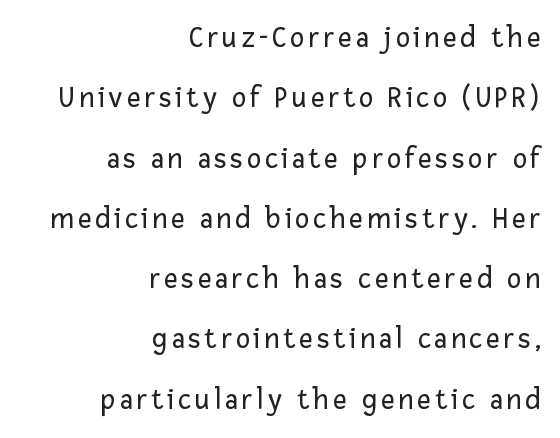
The image shows 30 px regular-weight sans-serif type, upright; set right-aligned, loose line spacing (2.01x), not underlined; low stroke contrast and a medium x-height.
